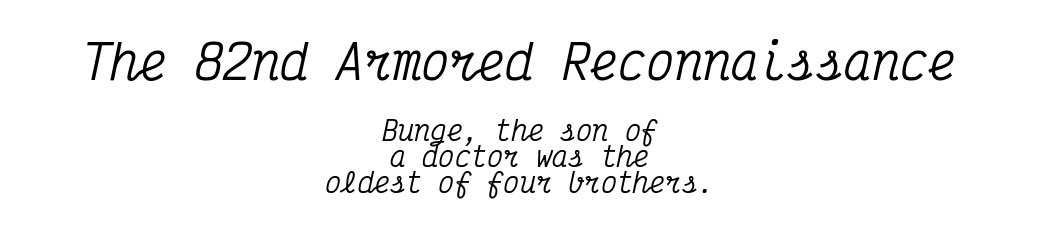
Q: Is the text italic (slanted)? A: Yes, it leans right by about 12 degrees.
Q: Is the typeface a serif or a sans-serif typeface? A: Serif.
Q: Is the text underlined? A: No.
Q: How is the paragraph aligned? A: Centered.
Q: Is the spacing between letters normal or unusually wide? A: Normal.
Q: Is the spacing between lines tight, normal or loose? A: Tight.
Q: Which block of text is set in a larger size, the first (top) or the second (bottom)? A: The first (top) one.
Q: Width (condensed, normal, or wide)? A: Condensed.
Q: Stroke contrast? A: Medium.
Q: x-height? A: Medium.
Q: Monospaced? A: Yes.
